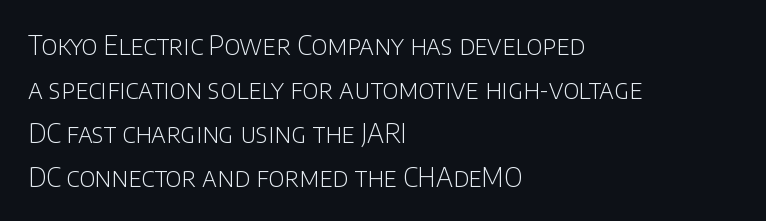
Q: Is the text bold? A: No.
Q: Is the text italic (slanted)? A: No, it is upright.
Q: Is the text underlined? A: No.
Q: How is the paragraph aligned? A: Left-aligned.
Q: Is the spacing between letters normal or unusually wide? A: Normal.
Q: Is the spacing between lines tight, normal or loose? A: Normal.
